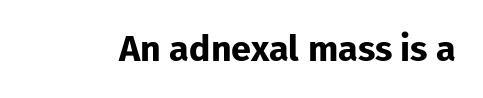
This sample uses plain, unmodified letter spacing. Examine the stroke ends and you'll find no serifs. Spacing verdict: proportional, widths tailored to each character. The specimen reads as upright at a glance.
